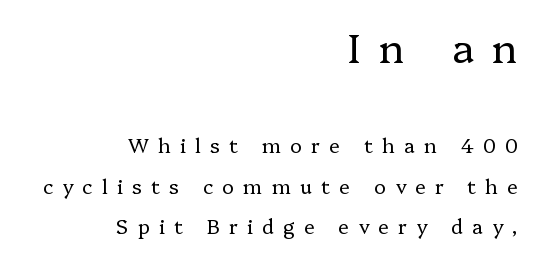
Quick note: interline space is abundant. The characters display serif detailing at their extremities. The rendering shrinks the type as you move from the upper chunk to the lower. The space beneath each line is pristine and unruled. Italic? Not at all — the glyphs are vertical. Each letter keeps its own natural width here, so spacing adapts to shape.
